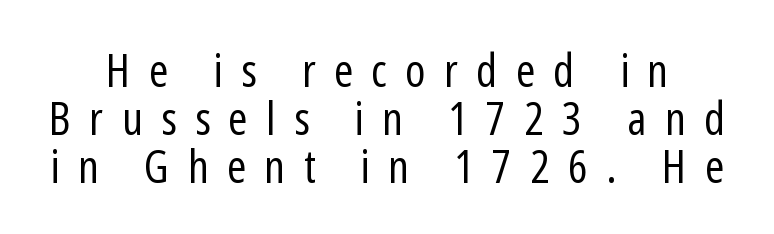
Vertically, the passage feels compressed, each row crowding the next. The passage shown is not underscored anywhere. Each letter keeps its own natural width here, so spacing adapts to shape. Regarding serifs, this sample does without them. The tracking jumps out immediately: characters are airy and widely separated. No chunkiness to these letters — they're not bold.
